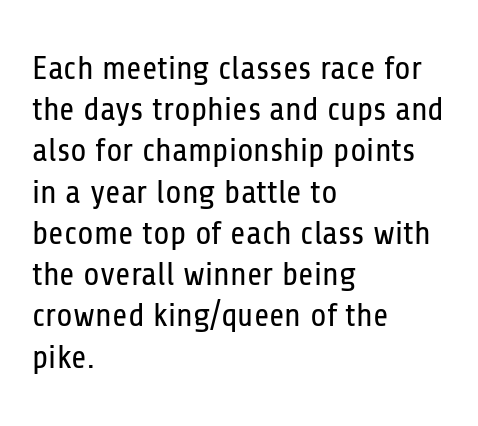
The typeface chosen for these lines omits serifs. The ragged edge is on the right, which tells us the setting is flush left. No extra tracking has been applied to these lines. Ink coverage per letter is moderate at most. A bare baseline throughout the passage.
